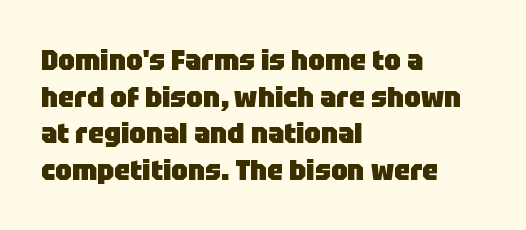
{"serif": "no", "italic": "no", "bold": "yes", "weight": "heavy", "width": "normal", "stroke_contrast": "low", "x_height": "large", "monospaced": "no", "underline": "no", "align": "left", "line_spacing": "normal", "line_spacing_ratio": 1.26, "letter_spacing": "normal", "letter_spacing_em": 0.0, "glyph_px": 29}
